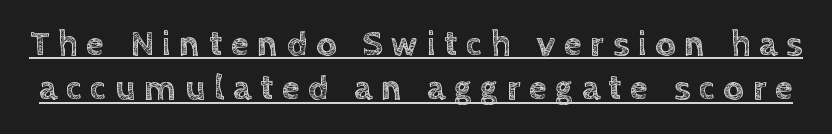
Q: Is the text italic (slanted)? A: No, it is upright.
Q: Is the text underlined? A: Yes.
Q: Is the spacing between letters normal or unusually wide? A: Unusually wide.
Q: Width (condensed, normal, or wide)? A: Normal.
Q: x-height? A: Large.
Q: Monospaced? A: No.
